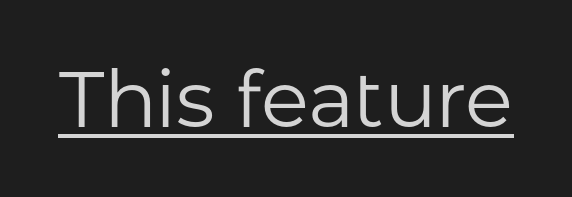
Q: Is the text bold? A: No.
Q: Is the text italic (slanted)? A: No, it is upright.
Q: Is the typeface a serif or a sans-serif typeface? A: Sans-serif.
Q: Is the text underlined? A: Yes.
Q: Is the spacing between letters normal or unusually wide? A: Normal.
Q: Width (condensed, normal, or wide)? A: Normal.
Q: Stroke contrast? A: Low.
Q: x-height? A: Medium.
Q: Monospaced? A: No.
